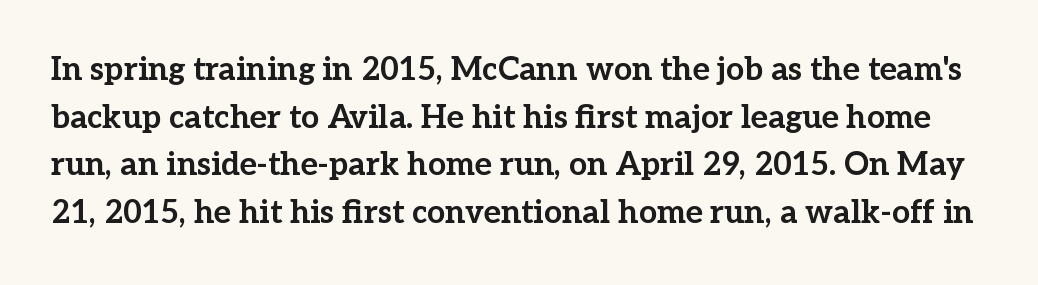
{"serif": "yes", "italic": "no", "bold": "yes", "weight": "bold", "width": "normal", "stroke_contrast": "low", "x_height": "medium", "monospaced": "no", "underline": "no", "line_spacing": "normal", "line_spacing_ratio": 1.49, "letter_spacing": "normal", "letter_spacing_em": 0.0, "glyph_px": 32}
